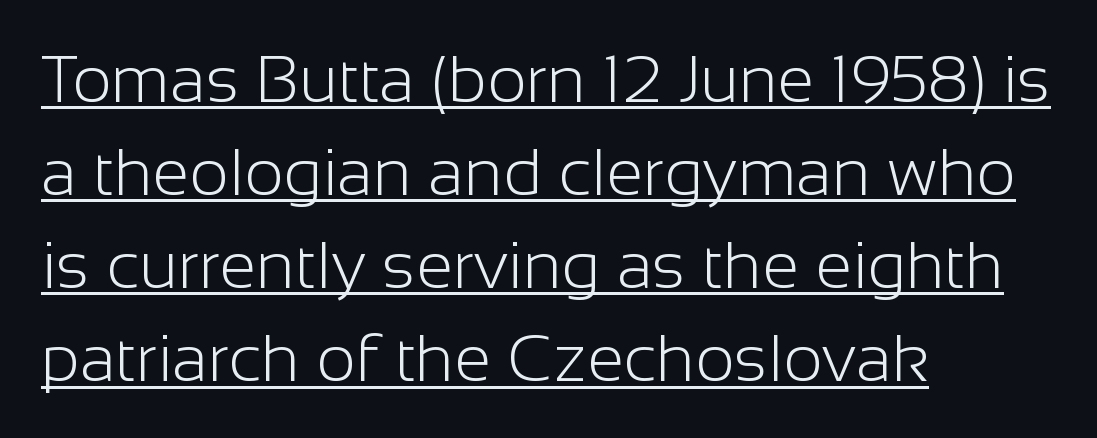
Typeset ragged right — the left edge is the straight one. The axis of the letterforms is exactly vertical. A quiet, ordinary-to-light weight characterises the typeface. Evenly set lines give the paragraph a standard silhouette. Does extra space separate the letters? No, they use regular spacing. The typesetter has applied underlining to the passage shown.
